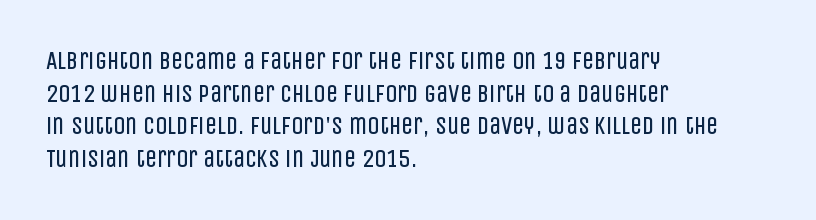
{"italic": "no", "bold": "no", "underline": "no", "align": "left", "line_spacing": "normal", "line_spacing_ratio": 1.36, "letter_spacing": "normal", "letter_spacing_em": 0.0, "glyph_px": 24}
